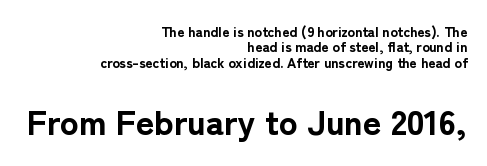
The image shows 35 px bold sans-serif type, upright; set right-aligned, tight line spacing (1.09x), normal letter spacing, not underlined; the second (bottom) block is 2.5x larger; low stroke contrast and a medium x-height.
